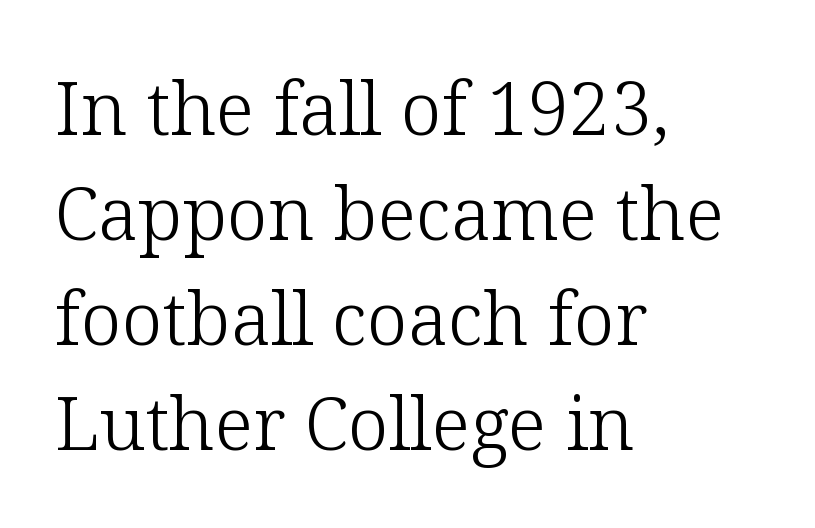
Q: Is the text bold? A: No.
Q: Is the text italic (slanted)? A: No, it is upright.
Q: Is the typeface a serif or a sans-serif typeface? A: Serif.
Q: Is the text underlined? A: No.
Q: How is the paragraph aligned? A: Left-aligned.
Q: Is the spacing between letters normal or unusually wide? A: Normal.
Q: Is the spacing between lines tight, normal or loose? A: Normal.
Q: Width (condensed, normal, or wide)? A: Normal.
Q: Stroke contrast? A: Low.
Q: x-height? A: Medium.
Q: Monospaced? A: No.
